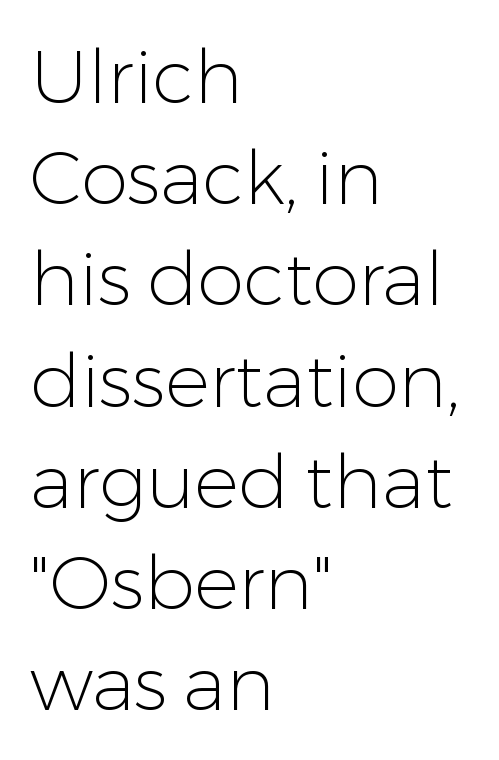
Q: Is the text bold? A: No.
Q: Is the text italic (slanted)? A: No, it is upright.
Q: Is the typeface a serif or a sans-serif typeface? A: Sans-serif.
Q: Is the text underlined? A: No.
Q: How is the paragraph aligned? A: Left-aligned.
Q: Is the spacing between letters normal or unusually wide? A: Normal.
Q: Is the spacing between lines tight, normal or loose? A: Normal.
Q: Width (condensed, normal, or wide)? A: Normal.
Q: Stroke contrast? A: Low.
Q: x-height? A: Medium.
Q: Monospaced? A: No.
